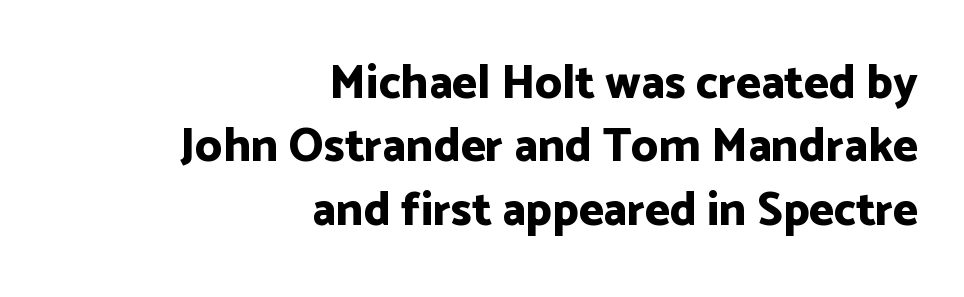
Q: Is the text bold? A: Yes.
Q: Is the text italic (slanted)? A: No, it is upright.
Q: Is the typeface a serif or a sans-serif typeface? A: Sans-serif.
Q: Is the text underlined? A: No.
Q: How is the paragraph aligned? A: Right-aligned.
Q: Is the spacing between letters normal or unusually wide? A: Normal.
Q: Is the spacing between lines tight, normal or loose? A: Normal.
Q: Width (condensed, normal, or wide)? A: Normal.
Q: Stroke contrast? A: Low.
Q: x-height? A: Medium.
Q: Monospaced? A: No.
